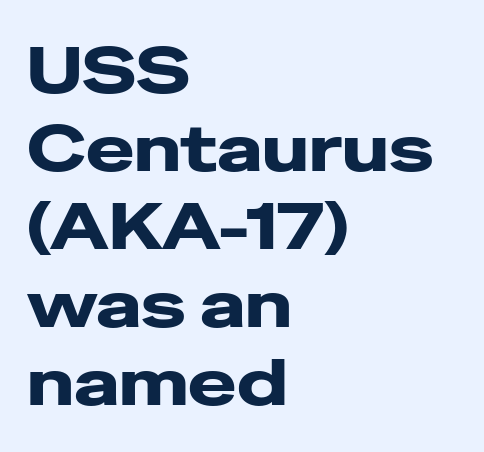
{"serif": "no", "italic": "no", "width": "wide", "stroke_contrast": "low", "x_height": "medium", "monospaced": "no", "underline": "no", "align": "left", "line_spacing_ratio": 1.2, "letter_spacing": "normal", "letter_spacing_em": 0.0, "glyph_px": 65}
